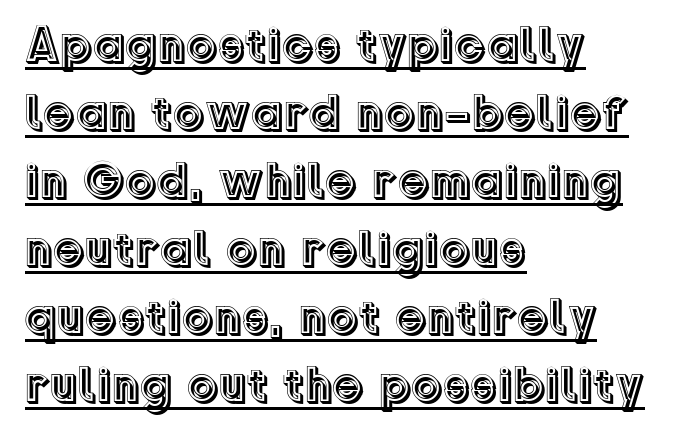
This sample is left-justified, so line endings fall wherever the words run out. This sample has the flowing, uneven cadence of proportional lettering. These lines keep a tight, regular rhythm from letter to letter. Vertically, the passage feels balanced, rows spaced as you'd expect. This sample uses an upright cut, with every glyph sitting square on the baseline.
